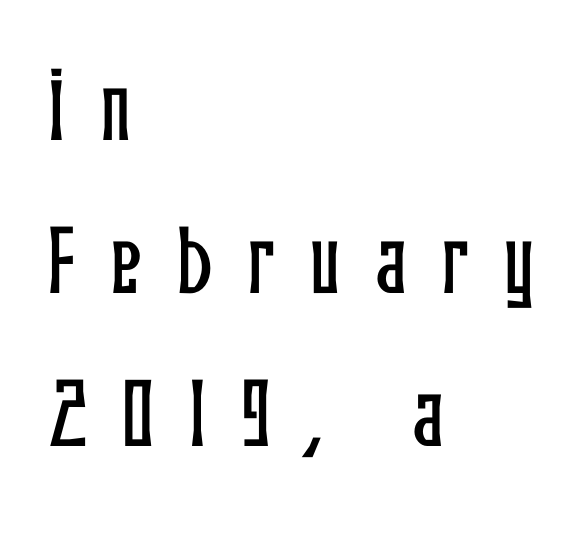
Q: Is the text italic (slanted)? A: No, it is upright.
Q: Is the text underlined? A: No.
Q: How is the paragraph aligned? A: Left-aligned.
Q: Is the spacing between letters normal or unusually wide? A: Unusually wide.
Q: Is the spacing between lines tight, normal or loose? A: Loose.
Q: Width (condensed, normal, or wide)? A: Condensed.
Q: Stroke contrast? A: Low.
Q: x-height? A: Medium.
Q: Monospaced? A: No.
